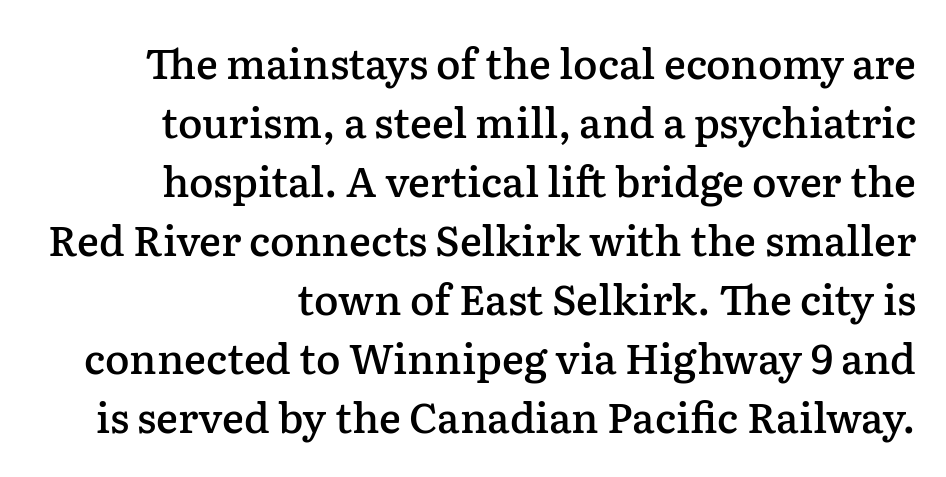
The image shows 41 px semibold serif type, upright; set right-aligned, normal line spacing (1.44x), normal letter spacing, not underlined; low stroke contrast and a medium x-height.
